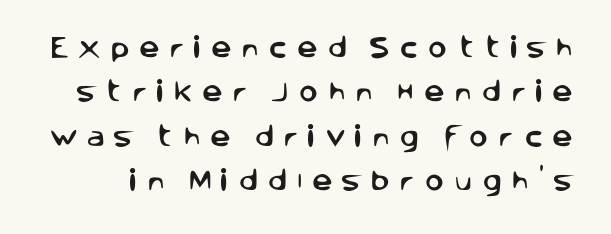
What stands out about the letter spacing? Its width — letters are far apart. How would I describe the line gaps? Wide and relaxed. The foot of each line stays bare and open. Designer's note — italics off, roman on.
